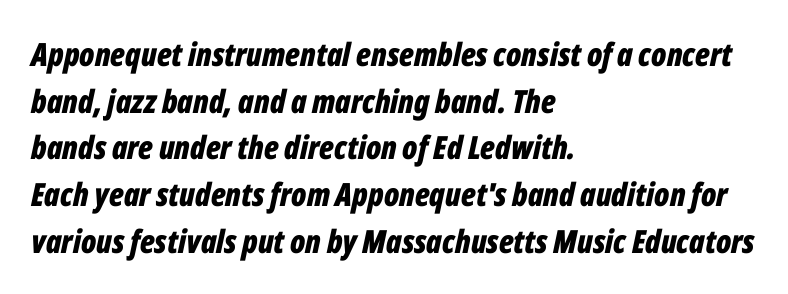
Q: Is the text bold? A: Yes.
Q: Is the text italic (slanted)? A: Yes, it leans right by about 12 degrees.
Q: Is the text underlined? A: No.
Q: How is the paragraph aligned? A: Left-aligned.
Q: Is the spacing between letters normal or unusually wide? A: Normal.
Q: Is the spacing between lines tight, normal or loose? A: Normal.
Q: Width (condensed, normal, or wide)? A: Condensed.
Q: Stroke contrast? A: Low.
Q: x-height? A: Medium.
Q: Monospaced? A: No.
